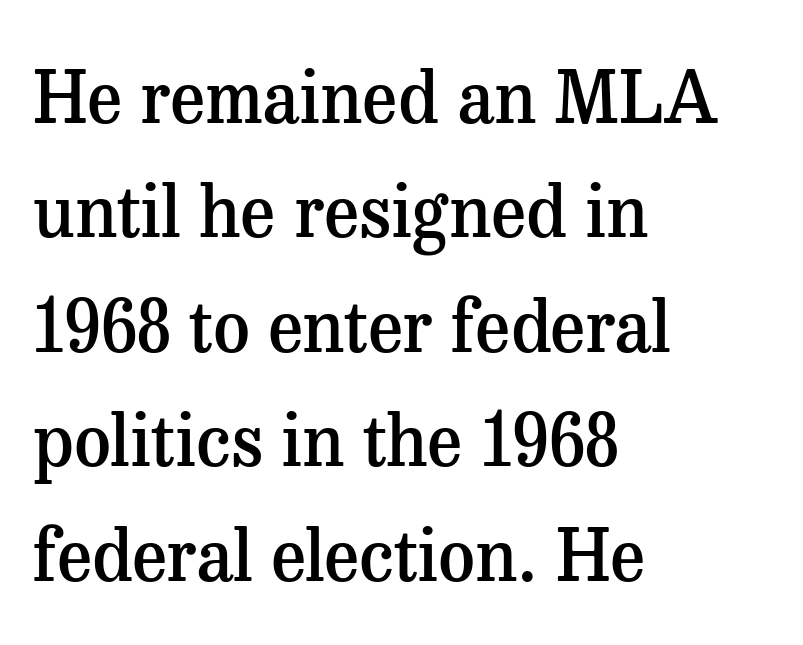
{"serif": "yes", "italic": "no", "bold": "semi", "weight": "semibold", "width": "normal", "stroke_contrast": "medium", "x_height": "medium", "monospaced": "no", "underline": "no", "align": "left", "line_spacing": "normal", "line_spacing_ratio": 1.59, "letter_spacing": "normal", "letter_spacing_em": 0.0, "glyph_px": 72}
